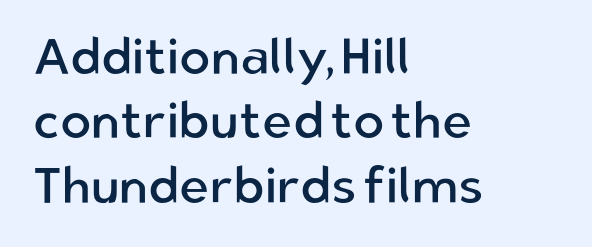
Q: Is the text bold? A: No.
Q: Is the text italic (slanted)? A: No, it is upright.
Q: Is the typeface a serif or a sans-serif typeface? A: Sans-serif.
Q: Is the text underlined? A: No.
Q: How is the paragraph aligned? A: Left-aligned.
Q: Is the spacing between letters normal or unusually wide? A: Normal.
Q: Is the spacing between lines tight, normal or loose? A: Normal.
Q: Width (condensed, normal, or wide)? A: Normal.
Q: Stroke contrast? A: Low.
Q: x-height? A: Medium.
Q: Monospaced? A: No.
